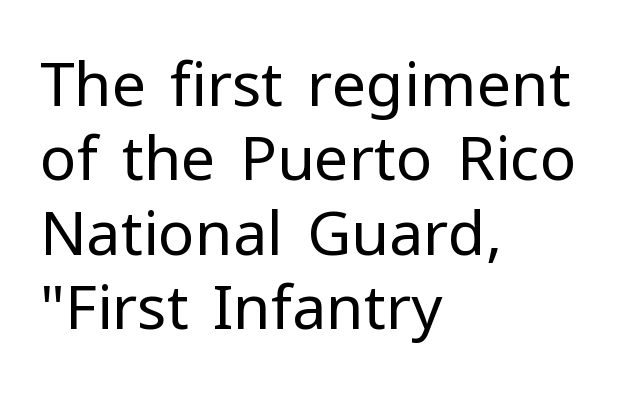
Q: Is the text bold? A: No.
Q: Is the text italic (slanted)? A: No, it is upright.
Q: Is the typeface a serif or a sans-serif typeface? A: Sans-serif.
Q: Is the text underlined? A: No.
Q: How is the paragraph aligned? A: Left-aligned.
Q: Is the spacing between letters normal or unusually wide? A: Normal.
Q: Width (condensed, normal, or wide)? A: Normal.
Q: Stroke contrast? A: Low.
Q: x-height? A: Medium.
Q: Monospaced? A: No.
